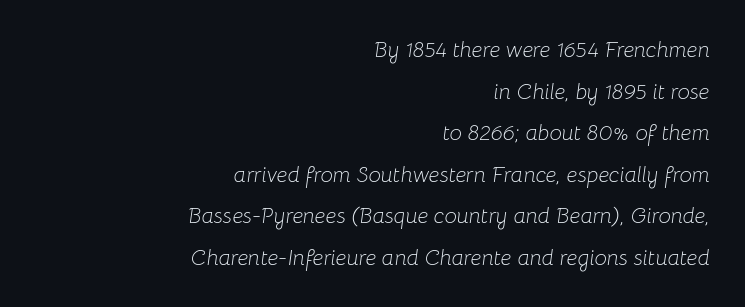
The image shows 22 px text type, italic (leaning right); set right-aligned, line spacing 1.89x, normal letter spacing, not underlined.
